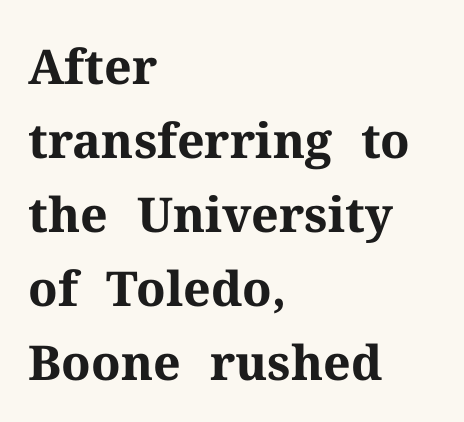
The image shows 48 px bold serif type, upright; set left-aligned, normal line spacing (1.54x), normal letter spacing, not underlined; medium stroke contrast and a medium x-height.
